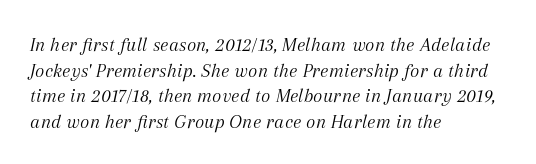
The image shows 20 px text type, italic (leaning right); set left-aligned, normal line spacing (1.28x), normal letter spacing, not underlined.
